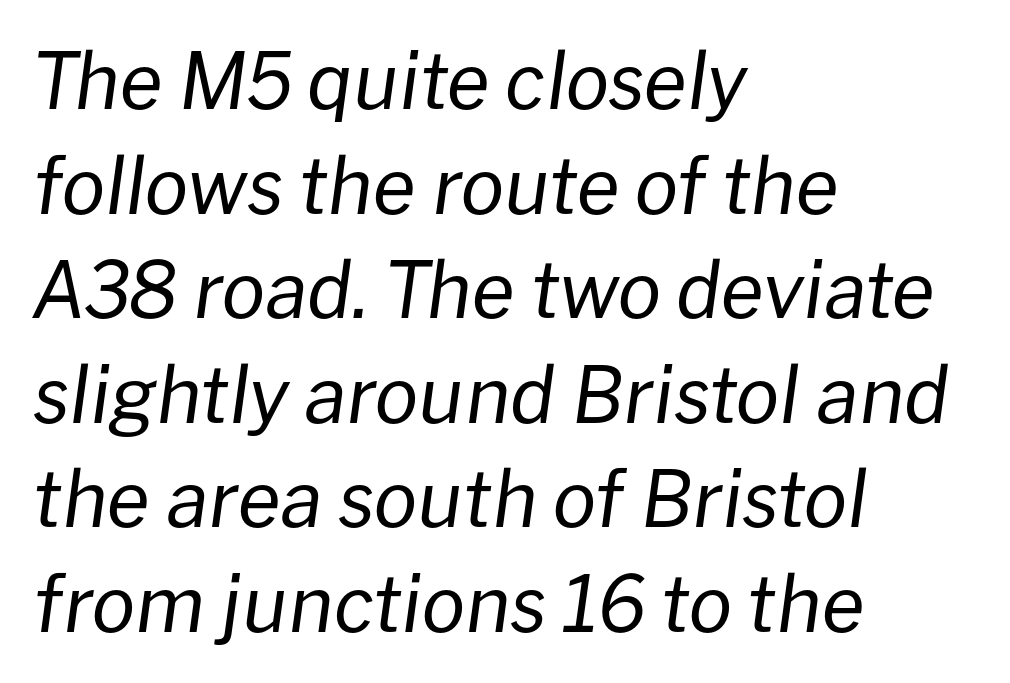
Vertical stems look standard width or narrower in stroke. Is this a fixed-width face? No — the glyphs have proportional, varying widths. Nothing unusual about the tracking: characters are spaced as the font intends. This sample keeps an unexceptional amount of space between lines. This is oblique type, the kind used for emphasis or titles. Compared with a centered layout, this one pins lines to the left instead.
